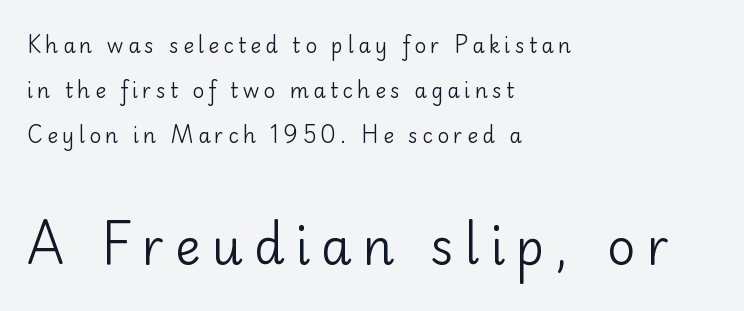
The image shows 49 px regular-weight sans-serif type, upright; set left-aligned, loose line spacing (2.25x), unusually wide letter spacing (+0.22 em), not underlined; the second (bottom) block is 2.45x larger; low stroke contrast and a small x-height.
